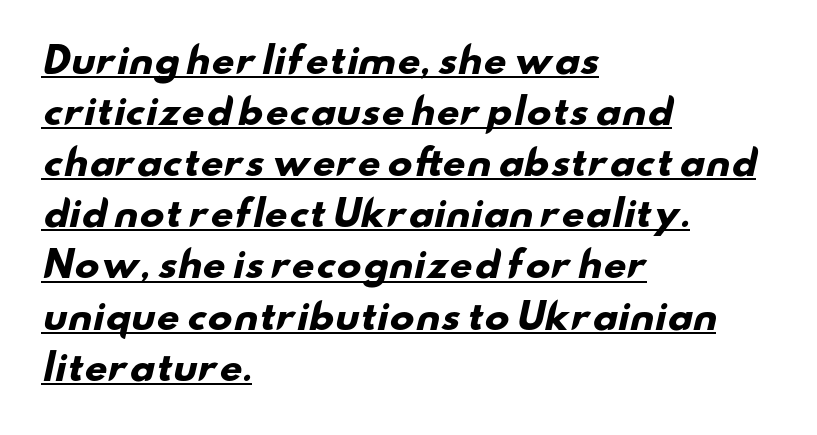
Q: Is the text bold? A: Yes.
Q: Is the typeface a serif or a sans-serif typeface? A: Sans-serif.
Q: Is the text underlined? A: Yes.
Q: How is the paragraph aligned? A: Left-aligned.
Q: Is the spacing between letters normal or unusually wide? A: Normal.
Q: Is the spacing between lines tight, normal or loose? A: Normal.
Q: Width (condensed, normal, or wide)? A: Wide.
Q: Stroke contrast? A: Low.
Q: x-height? A: Small.
Q: Monospaced? A: No.
